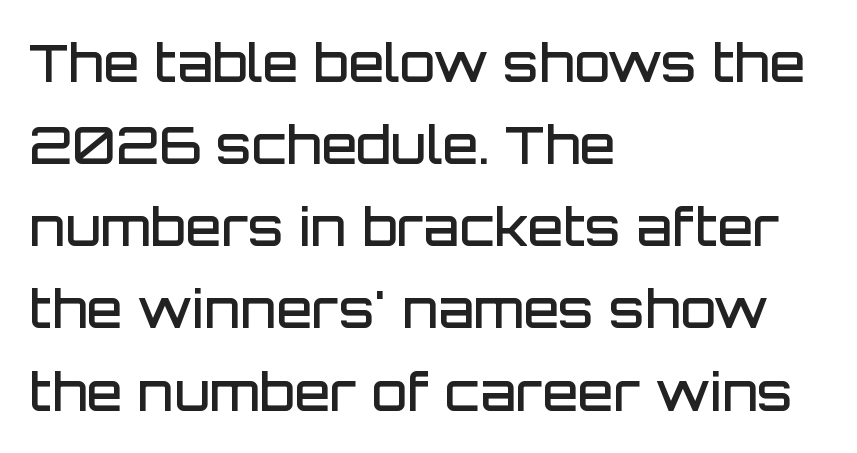
Q: Is the text bold? A: Semi-bold.
Q: Is the text italic (slanted)? A: No, it is upright.
Q: Is the typeface a serif or a sans-serif typeface? A: Sans-serif.
Q: Is the text underlined? A: No.
Q: How is the paragraph aligned? A: Left-aligned.
Q: Is the spacing between letters normal or unusually wide? A: Normal.
Q: Is the spacing between lines tight, normal or loose? A: Normal.
Q: Width (condensed, normal, or wide)? A: Normal.
Q: Stroke contrast? A: Low.
Q: x-height? A: Large.
Q: Monospaced? A: No.
